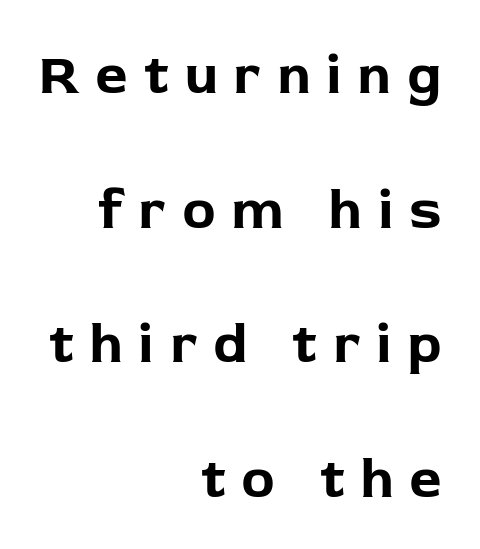
Q: Is the text bold? A: Yes.
Q: Is the text italic (slanted)? A: No, it is upright.
Q: Is the typeface a serif or a sans-serif typeface? A: Sans-serif.
Q: Is the text underlined? A: No.
Q: How is the paragraph aligned? A: Right-aligned.
Q: Is the spacing between letters normal or unusually wide? A: Unusually wide.
Q: Is the spacing between lines tight, normal or loose? A: Loose.
Q: Width (condensed, normal, or wide)? A: Normal.
Q: Stroke contrast? A: Low.
Q: x-height? A: Medium.
Q: Monospaced? A: No.
